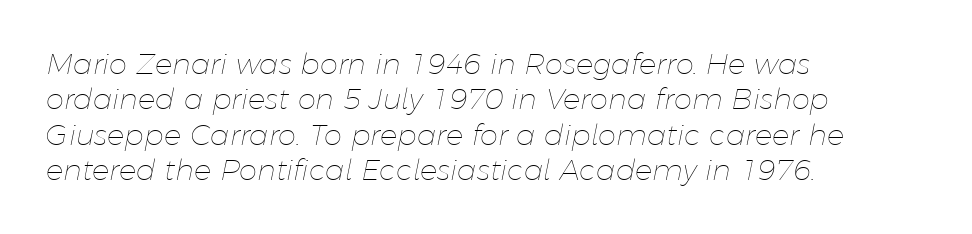
The image shows 29 px thin type, italic (leaning right); set left-aligned, line spacing 1.22x, normal letter spacing, not underlined; low stroke contrast and a medium x-height.
